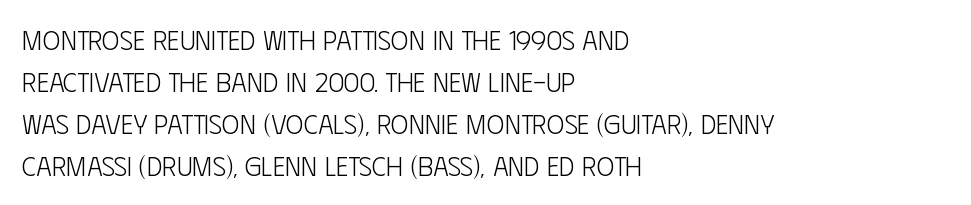
Each new line begins a customary step beneath the previous one. The passage shown is not underscored anywhere. Weight: not bold — regular or lighter. Nope, not italic — everything's standing straight. A classic flush-left, rag-right setting is used for this passage.
